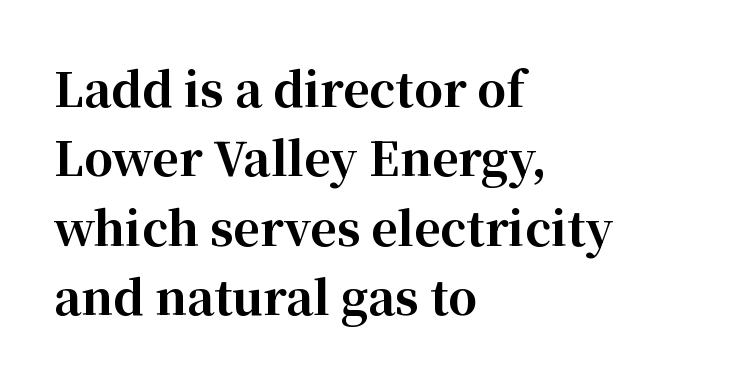
This is serif lettering, the kind often seen in printed books. A typesetter would call this proportional, since set widths differ per character. Baseline-to-baseline distance is the conventional proportion of letter height. Line beginnings align vertically; line endings do not.
